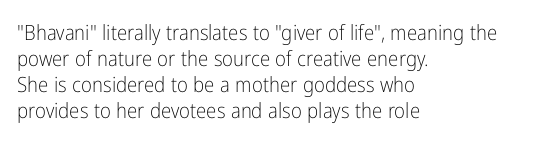
The typography opts for an upright posture over an oblique one. Unmarked baselines from the first word to the last. Students, note that the glyphs here touch the page at normal intervals. Which margin do the lines hug? The left one — the right edge is uneven. The typesetting does not lean heavy: it is not bold.
